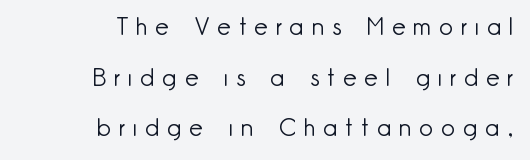
{"italic": "no", "bold": "no", "underline": "no", "align": "right", "line_spacing": "loose", "line_spacing_ratio": 2.11, "letter_spacing": "wide", "letter_spacing_em": 0.34, "glyph_px": 24}
